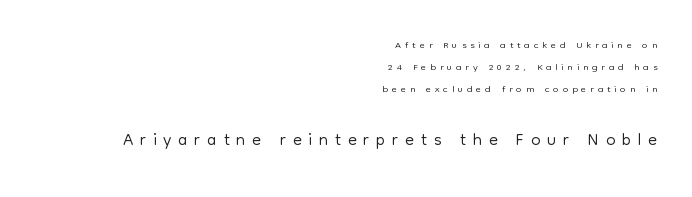
{"italic": "no", "bold": "no", "underline": "no", "align": "right", "line_spacing": "normal", "line_spacing_ratio": 1.48, "letter_spacing": "wide", "letter_spacing_em": 0.26, "larger_block": "second", "size_ratio": 1.73, "glyph_px": 26}
